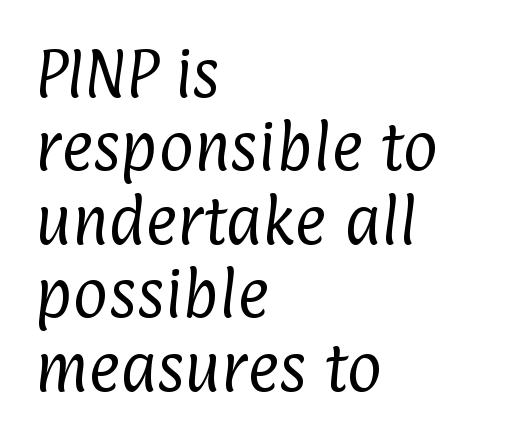
Q: Is the text bold? A: No.
Q: Is the typeface a serif or a sans-serif typeface? A: Sans-serif.
Q: Is the text underlined? A: No.
Q: How is the paragraph aligned? A: Left-aligned.
Q: Is the spacing between letters normal or unusually wide? A: Normal.
Q: Is the spacing between lines tight, normal or loose? A: Normal.
Q: Width (condensed, normal, or wide)? A: Condensed.
Q: Stroke contrast? A: Low.
Q: x-height? A: Medium.
Q: Monospaced? A: No.
